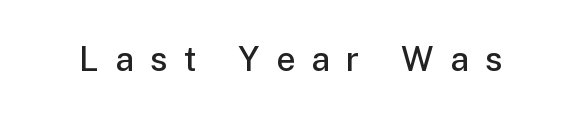
{"serif": "no", "italic": "no", "bold": "semi", "weight": "semibold", "width": "normal", "stroke_contrast": "low", "x_height": "medium", "monospaced": "no", "underline": "no", "letter_spacing": "wide", "letter_spacing_em": 0.48, "glyph_px": 34}
